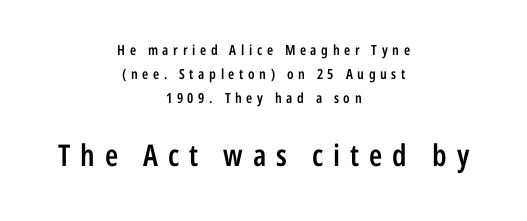
Reading top to bottom, the characters get bigger at the block break. Descenders hang freely into open space. I'd call this a sans setting — the letters go barefoot. Posture: straight, roman, zero tilt. The tracking jumps out immediately: characters are airy and widely separated.
